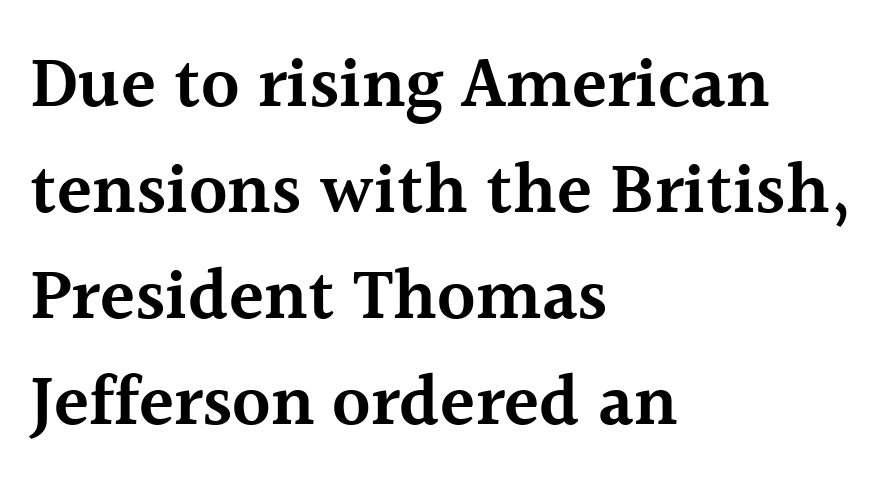
The image shows 72 px semibold serif type, upright; set left-aligned, normal line spacing (1.47x), normal letter spacing, not underlined; a medium x-height.
